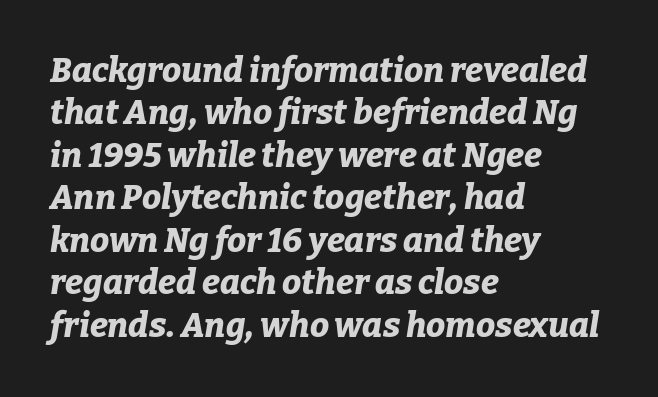
Varying glyph widths throughout — classic text-font behaviour. How would I describe the line gaps? Plain and ordinary. The face used here has a pronounced slope to its letters. The rendering uses a bold face; every stroke is thick and dark.
